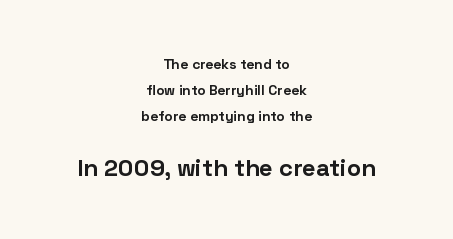
The image shows 24 px bold type, upright; set centered, line spacing 1.85x, normal letter spacing, not underlined; the second (bottom) block is 1.71x larger.
